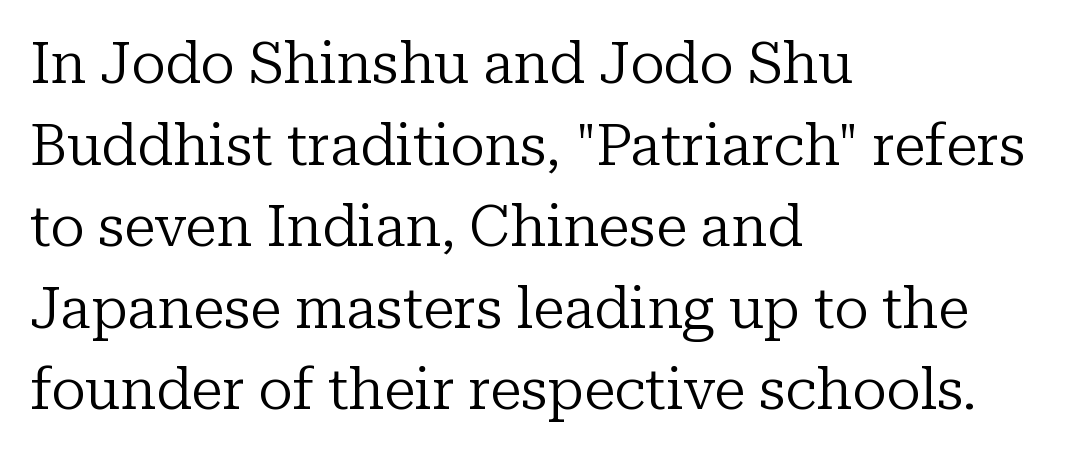
{"serif": "yes", "italic": "no", "bold": "no", "weight": "regular", "width": "normal", "stroke_contrast": "low", "x_height": "medium", "monospaced": "no", "underline": "no", "align": "left", "line_spacing": "normal", "line_spacing_ratio": 1.43, "letter_spacing": "normal", "letter_spacing_em": 0.0, "glyph_px": 57}
